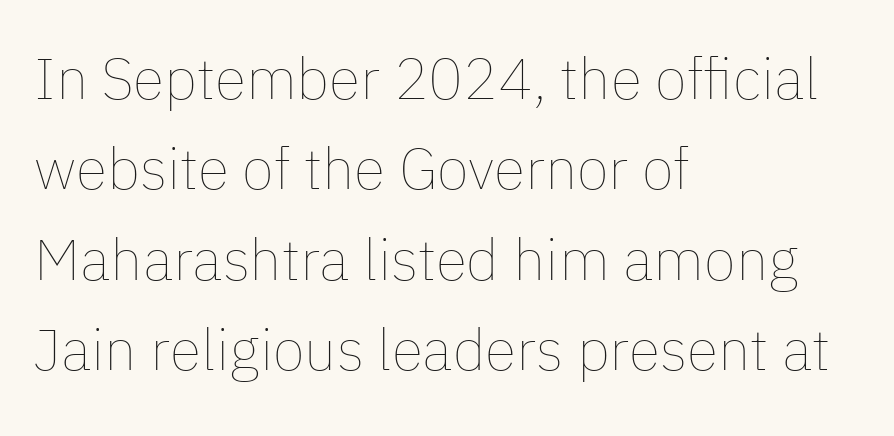
{"italic": "no", "bold": "no", "weight": "thin", "width": "normal", "stroke_contrast": "low", "x_height": "medium", "monospaced": "no", "underline": "no", "align": "left", "line_spacing": "normal", "line_spacing_ratio": 1.56, "letter_spacing": "normal", "letter_spacing_em": 0.0, "glyph_px": 58}
